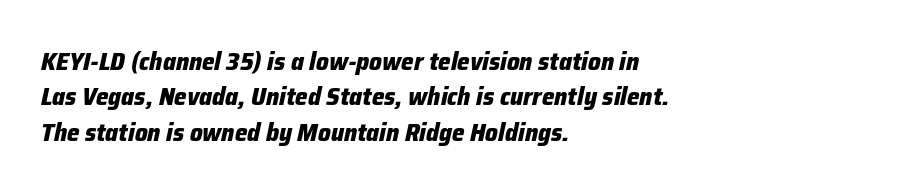
Words float on clear page, feet unadorned. The glyphs have the mass of a bold cut. Nothing unusual about the tracking: characters are spaced as the font intends. The rendering uses a moderate line-height, typical for paragraphs.
